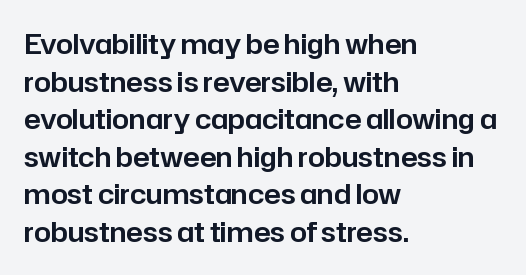
Q: Is the text italic (slanted)? A: No, it is upright.
Q: Is the text underlined? A: No.
Q: How is the paragraph aligned? A: Left-aligned.
Q: Is the spacing between letters normal or unusually wide? A: Normal.
Q: Is the spacing between lines tight, normal or loose? A: Normal.
